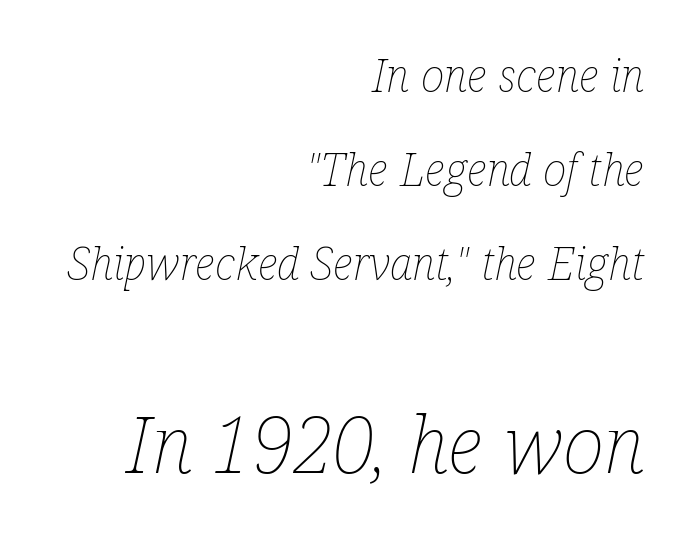
{"italic": "yes", "lean": "right", "slant_degrees": 12, "bold": "no", "weight": "thin", "width": "condensed", "stroke_contrast": "low", "x_height": "medium", "monospaced": "no", "underline": "no", "align": "right", "line_spacing": "loose", "line_spacing_ratio": 2.09, "letter_spacing": "normal", "letter_spacing_em": 0.0, "larger_block": "second", "size_ratio": 1.76, "glyph_px": 79}
